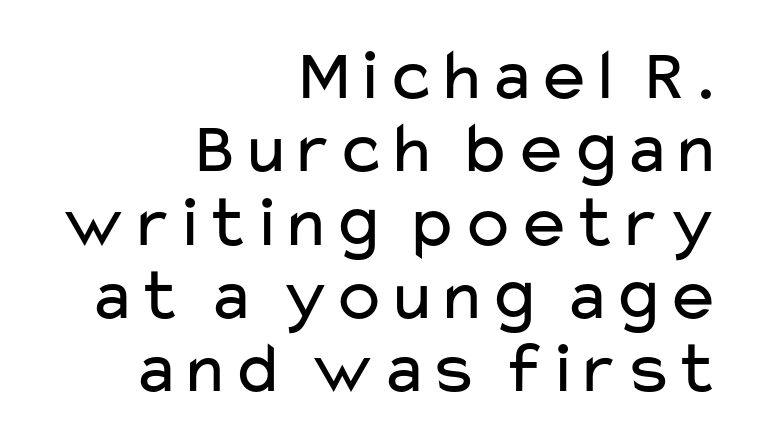
The compositor pushed each line to the right boundary. Weight: in the light-to-regular range. Here the designer chose a conventional face with non-uniform glyph widths. Unlike italic type, these characters show no tilt at all.
